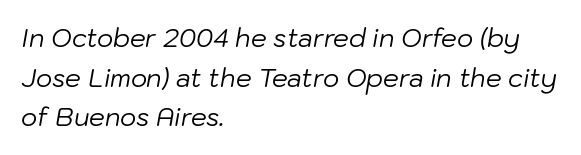
{"italic": "yes", "lean": "right", "slant_degrees": 10, "bold": "no", "underline": "no", "align": "left", "line_spacing": "normal", "line_spacing_ratio": 1.59, "letter_spacing": "normal", "letter_spacing_em": 0.0, "glyph_px": 25}
